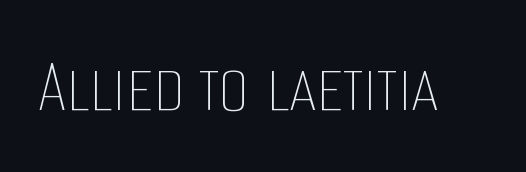
Q: Is the text bold? A: No.
Q: Is the text italic (slanted)? A: No, it is upright.
Q: Is the text underlined? A: No.
Q: Is the spacing between letters normal or unusually wide? A: Normal.
Q: Width (condensed, normal, or wide)? A: Condensed.
Q: Stroke contrast? A: Low.
Q: x-height? A: Large.
Q: Monospaced? A: No.
